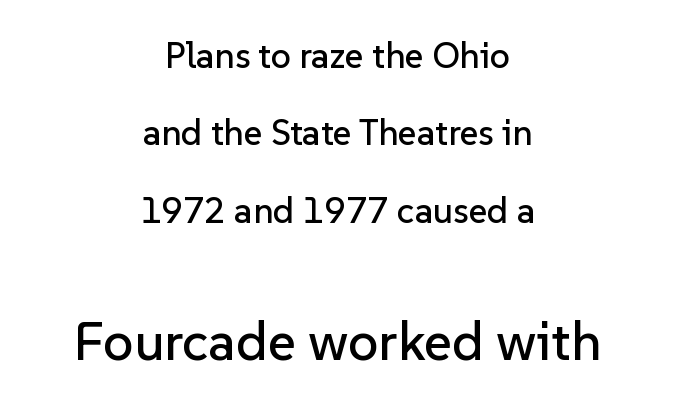
No word sits above an underline. Here the designer chose a conventional face with non-uniform glyph widths. Nope, no serifs anywhere on these letters. This layout puts the modest block above and the oversized block below.
